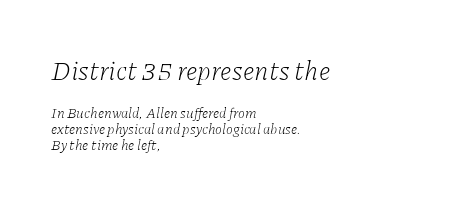
Two sizes are in play, and the larger belongs to the first block. Line beginnings align vertically; line endings do not. Would a proofreader flag this as italicized? Yes. What stands out about the letter spacing? Nothing — it is the standard amount. Compared with typical paragraphs, the rows here are closer together.
